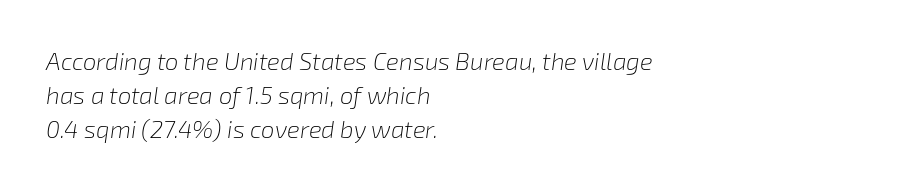
Q: Is the text bold? A: No.
Q: Is the text italic (slanted)? A: Yes, it leans right by about 8 degrees.
Q: Is the text underlined? A: No.
Q: How is the paragraph aligned? A: Left-aligned.
Q: Is the spacing between letters normal or unusually wide? A: Normal.
Q: Is the spacing between lines tight, normal or loose? A: Normal.
